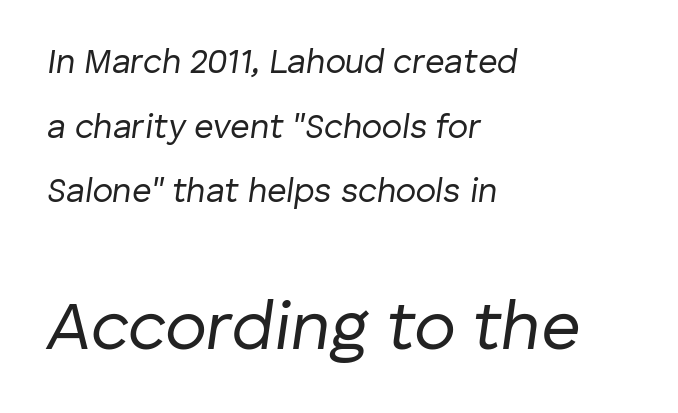
The image shows 69 px regular-weight type, italic (leaning right); set left-aligned, loose line spacing (1.9x), normal letter spacing, not underlined; the second (bottom) block is 2.03x larger; low stroke contrast and a medium x-height.
